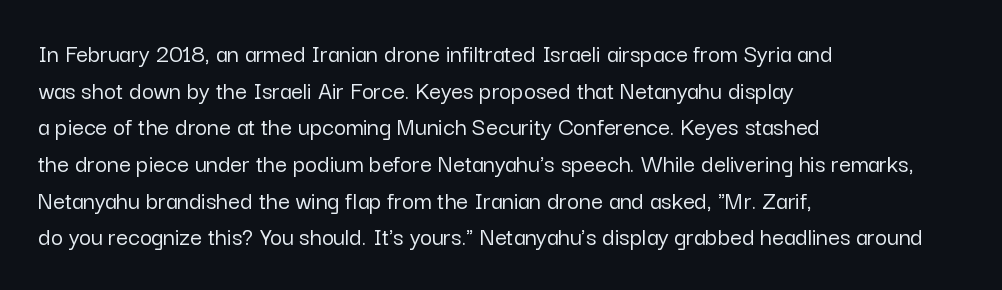
The image shows 26 px text type, upright; set left-aligned, normal line spacing (1.41x), normal letter spacing, not underlined.
